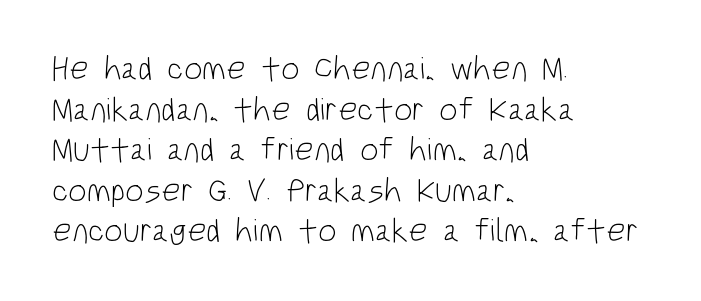
The image shows 33 px light, condensed sans-serif type, upright; set left-aligned, line spacing 1.23x, normal letter spacing, not underlined; low stroke contrast and a large x-height.
